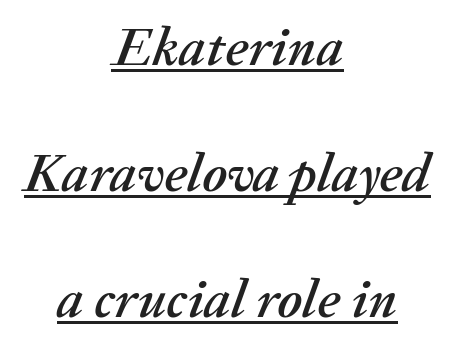
Q: Is the text italic (slanted)? A: Yes, it leans right by about 20 degrees.
Q: Is the text underlined? A: Yes.
Q: How is the paragraph aligned? A: Centered.
Q: Is the spacing between letters normal or unusually wide? A: Normal.
Q: Is the spacing between lines tight, normal or loose? A: Loose.
Q: Width (condensed, normal, or wide)? A: Normal.
Q: Stroke contrast? A: Medium.
Q: x-height? A: Medium.
Q: Monospaced? A: No.
